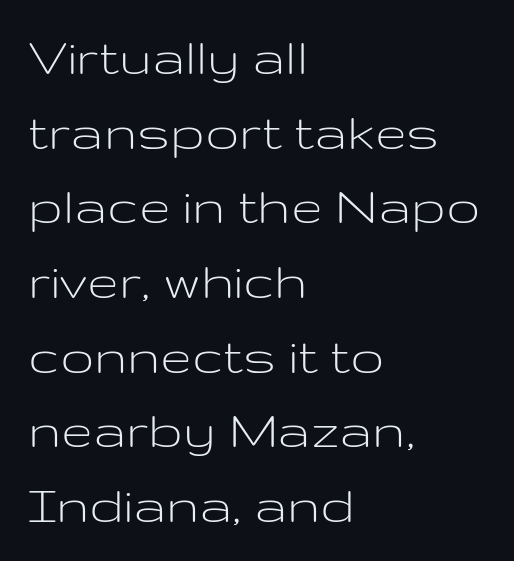
Q: Is the text bold? A: No.
Q: Is the text italic (slanted)? A: No, it is upright.
Q: Is the typeface a serif or a sans-serif typeface? A: Sans-serif.
Q: Is the text underlined? A: No.
Q: How is the paragraph aligned? A: Left-aligned.
Q: Is the spacing between letters normal or unusually wide? A: Normal.
Q: Is the spacing between lines tight, normal or loose? A: Normal.
Q: Width (condensed, normal, or wide)? A: Wide.
Q: Stroke contrast? A: Low.
Q: x-height? A: Medium.
Q: Monospaced? A: No.
